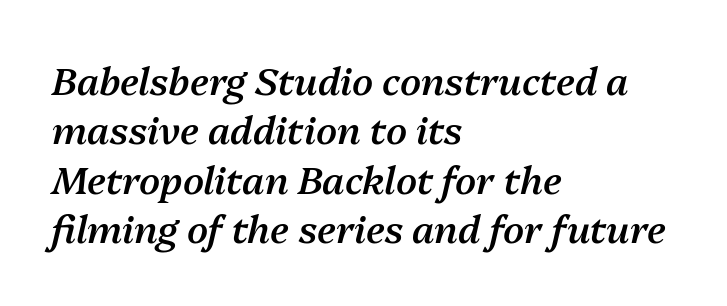
{"italic": "yes", "lean": "right", "slant_degrees": 13, "bold": "semi", "weight": "semibold", "width": "normal", "stroke_contrast": "medium", "x_height": "medium", "monospaced": "no", "underline": "no", "align": "left", "line_spacing": "normal", "line_spacing_ratio": 1.3, "letter_spacing": "normal", "letter_spacing_em": 0.0, "glyph_px": 38}
